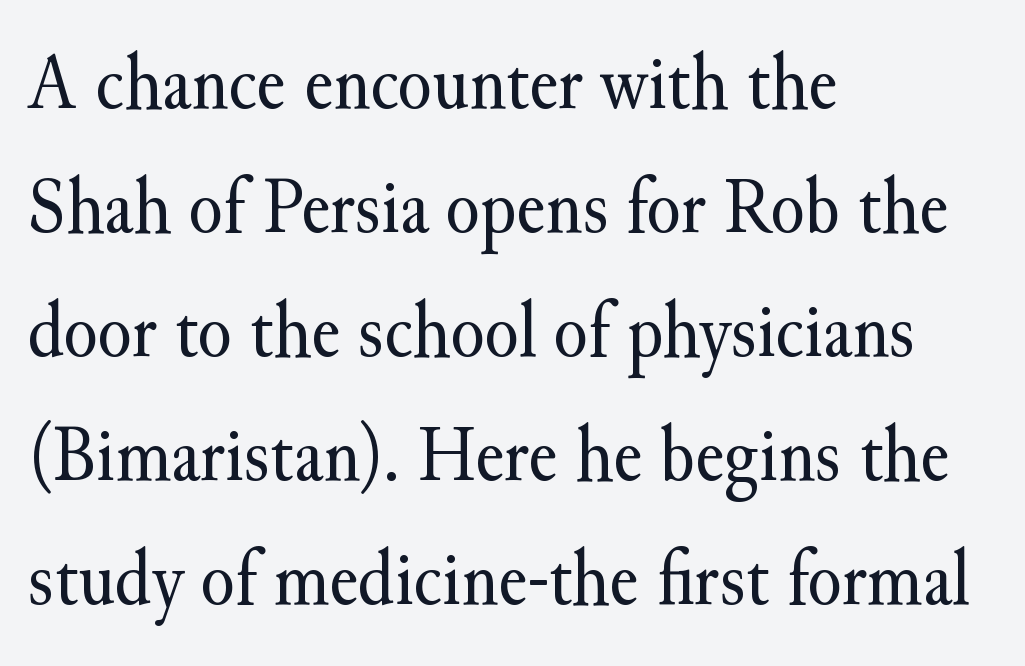
{"serif": "yes", "italic": "no", "bold": "no", "weight": "regular", "width": "normal", "stroke_contrast": "medium", "x_height": "small", "monospaced": "no", "underline": "no", "align": "left", "line_spacing": "normal", "line_spacing_ratio": 1.57, "letter_spacing": "normal", "letter_spacing_em": 0.0, "glyph_px": 79}
